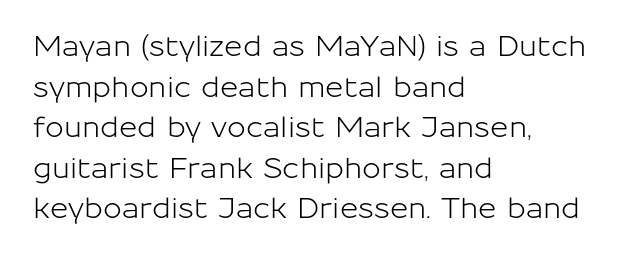
The rendering uses natural spacing where letterforms have individual widths. These lines were composed using upright roman letters. Observe the ordinary spacing: letters are neighbours, not strangers. The block of text has a typical density, with ordinary space between rows. Unlike a traditional serif, this face leaves its strokes unadorned. Honestly, there is no underline to notice here at all.
